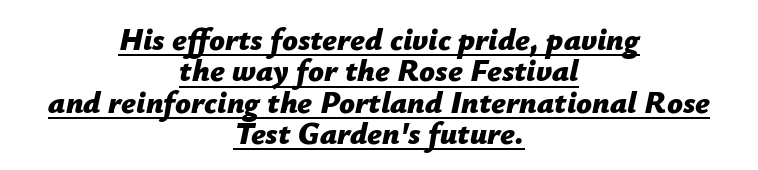
{"italic": "yes", "lean": "right", "slant_degrees": 12, "bold": "yes", "weight": "bold", "width": "normal", "stroke_contrast": "low", "x_height": "medium", "monospaced": "no", "underline": "yes", "align": "center", "line_spacing": "tight", "line_spacing_ratio": 1.01, "letter_spacing": "normal", "letter_spacing_em": 0.0, "glyph_px": 31}
